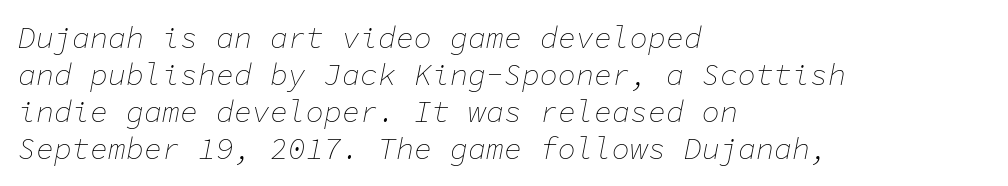
{"italic": "yes", "lean": "right", "slant_degrees": 11, "bold": "no", "weight": "thin", "width": "normal", "stroke_contrast": "low", "x_height": "medium", "monospaced": "yes", "underline": "no", "align": "left", "line_spacing_ratio": 1.23, "letter_spacing": "normal", "letter_spacing_em": 0.0, "glyph_px": 30}
